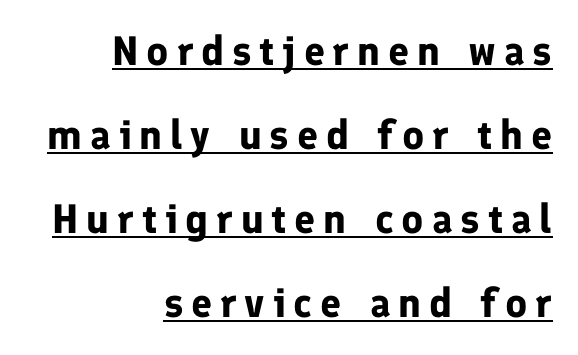
Q: Is the text bold? A: Yes.
Q: Is the text italic (slanted)? A: No, it is upright.
Q: Is the typeface a serif or a sans-serif typeface? A: Sans-serif.
Q: Is the text underlined? A: Yes.
Q: How is the paragraph aligned? A: Right-aligned.
Q: Is the spacing between lines tight, normal or loose? A: Loose.
Q: Width (condensed, normal, or wide)? A: Normal.
Q: Stroke contrast? A: Low.
Q: x-height? A: Medium.
Q: Monospaced? A: No.
